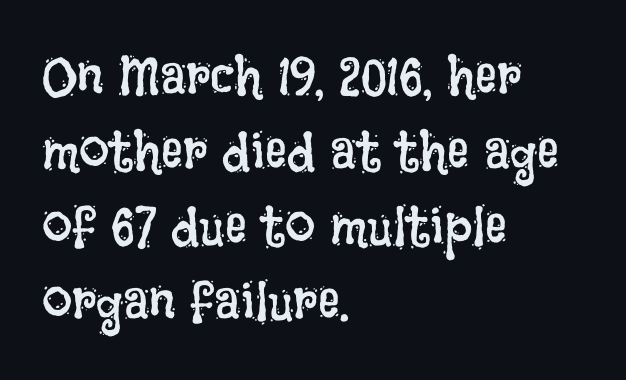
Line beginnings align vertically; line endings do not. Check under the words: just untouched page. You could not count columns in this text — the font is proportionally spaced. There is no visible air inserted between adjacent glyphs. The strokes carry an ordinary text weight at most.
